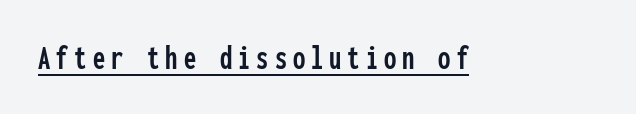
The image shows 35 px condensed sans-serif type, upright, monospaced; set underlined; low stroke contrast and a medium x-height.
